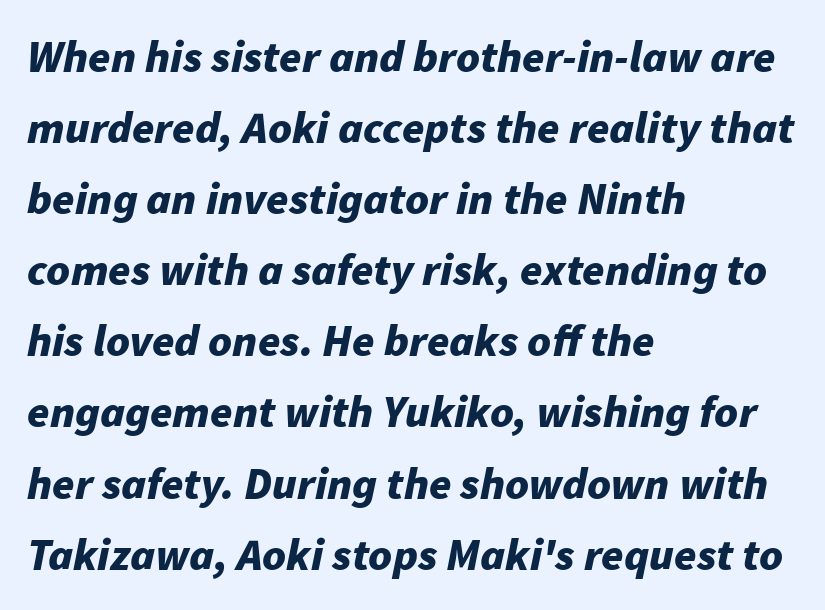
The image shows 45 px bold type, italic (leaning right); set left-aligned, normal line spacing (1.58x), normal letter spacing, not underlined; low stroke contrast and a medium x-height.
